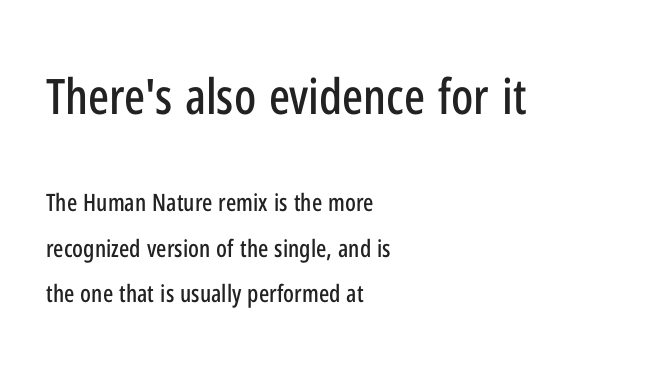
The image shows 49 px condensed sans-serif type, upright; set left-aligned, loose line spacing (1.9x), normal letter spacing, not underlined; the first (top) block is 2.04x larger; low stroke contrast and a medium x-height.
